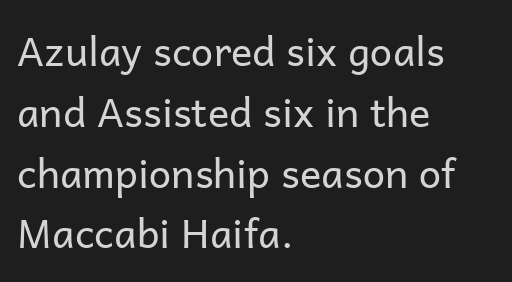
The image shows 40 px regular-weight sans-serif type, upright; set left-aligned, normal line spacing (1.52x), normal letter spacing, not underlined; low stroke contrast and a medium x-height.
